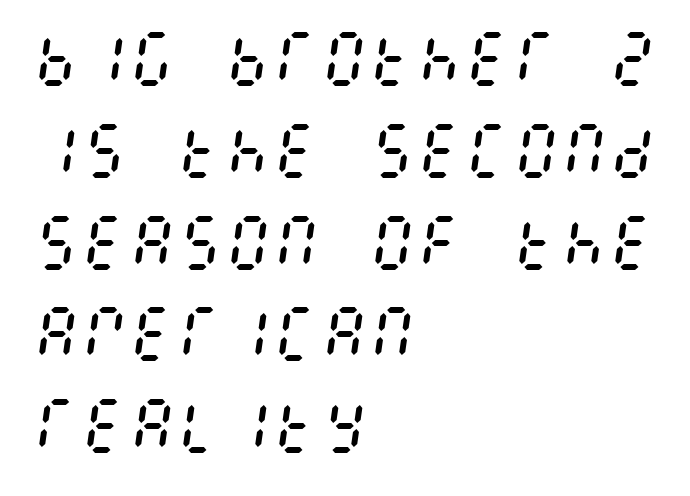
Q: Is the text bold? A: No.
Q: Is the text italic (slanted)? A: Yes, it leans right by about 8 degrees.
Q: Is the text underlined? A: No.
Q: How is the paragraph aligned? A: Left-aligned.
Q: Is the spacing between letters normal or unusually wide? A: Normal.
Q: Is the spacing between lines tight, normal or loose? A: Normal.
Q: Width (condensed, normal, or wide)? A: Condensed.
Q: Stroke contrast? A: Medium.
Q: x-height? A: Large.
